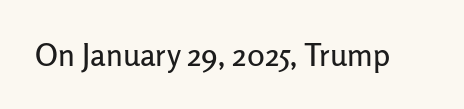
Italic? Not at all — the glyphs are vertical. Descender tails drop into unmarked territory. The glyphs in this specimen are sans serif. Spacing between characters is what you'd get straight out of the box.
